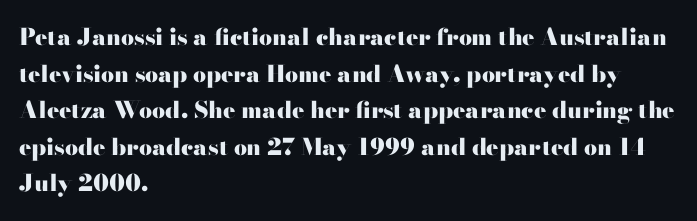
The image shows 23 px bold type, upright; set left-aligned, normal line spacing (1.59x), normal letter spacing, not underlined.
